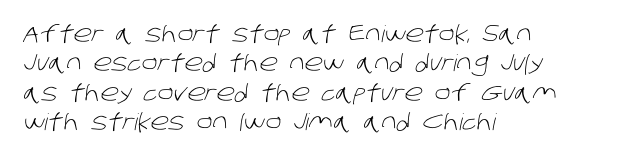
The image shows 23 px text type; set left-aligned, normal line spacing (1.28x), normal letter spacing, not underlined.
